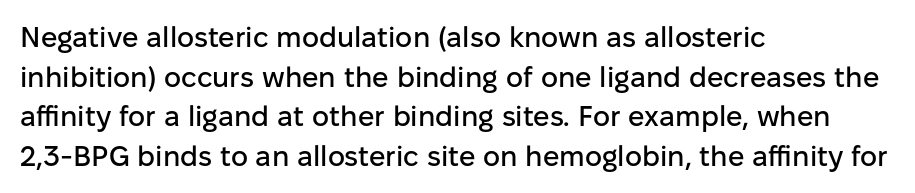
{"serif": "no", "italic": "no", "width": "normal", "stroke_contrast": "low", "x_height": "medium", "monospaced": "no", "underline": "no", "align": "left", "line_spacing": "normal", "line_spacing_ratio": 1.37, "letter_spacing": "normal", "letter_spacing_em": 0.0, "glyph_px": 29}
